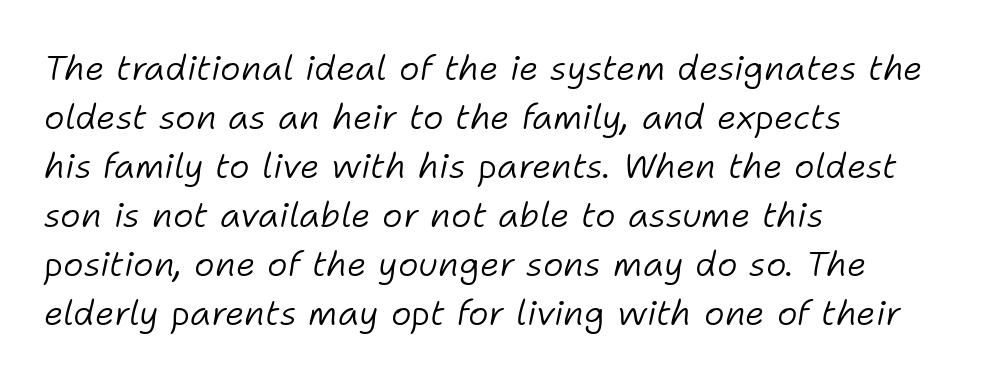
The image shows 35 px light type, italic (leaning right); set left-aligned, normal line spacing (1.4x), normal letter spacing, not underlined; low stroke contrast and a medium x-height.
